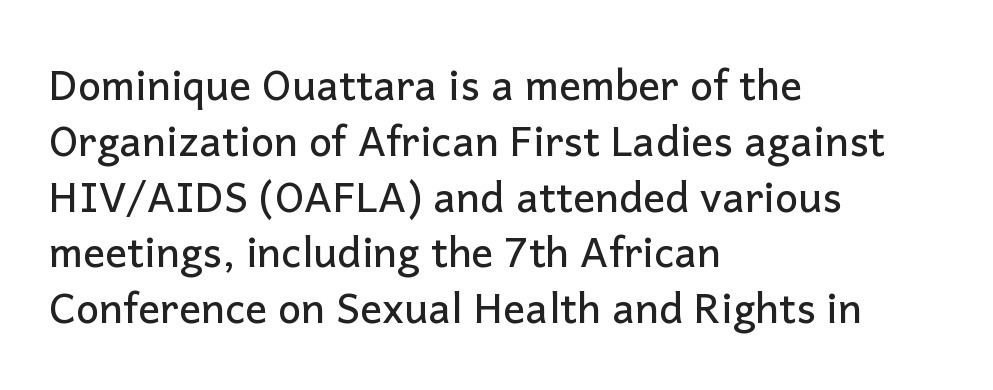
The image shows 41 px sans-serif type, upright; set left-aligned, normal line spacing (1.36x), normal letter spacing, not underlined; low stroke contrast and a medium x-height.
